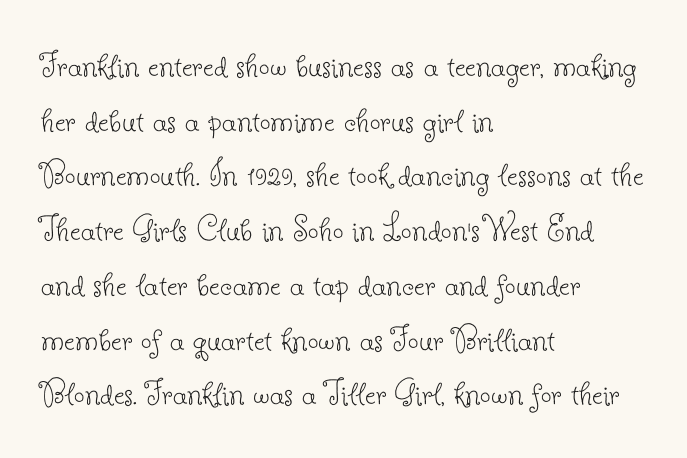
{"serif": "yes", "italic": "no", "bold": "no", "weight": "thin", "width": "normal", "stroke_contrast": "low", "x_height": "small", "monospaced": "no", "underline": "no", "align": "left", "line_spacing": "normal", "line_spacing_ratio": 1.44, "letter_spacing": "normal", "letter_spacing_em": 0.0, "glyph_px": 38}
